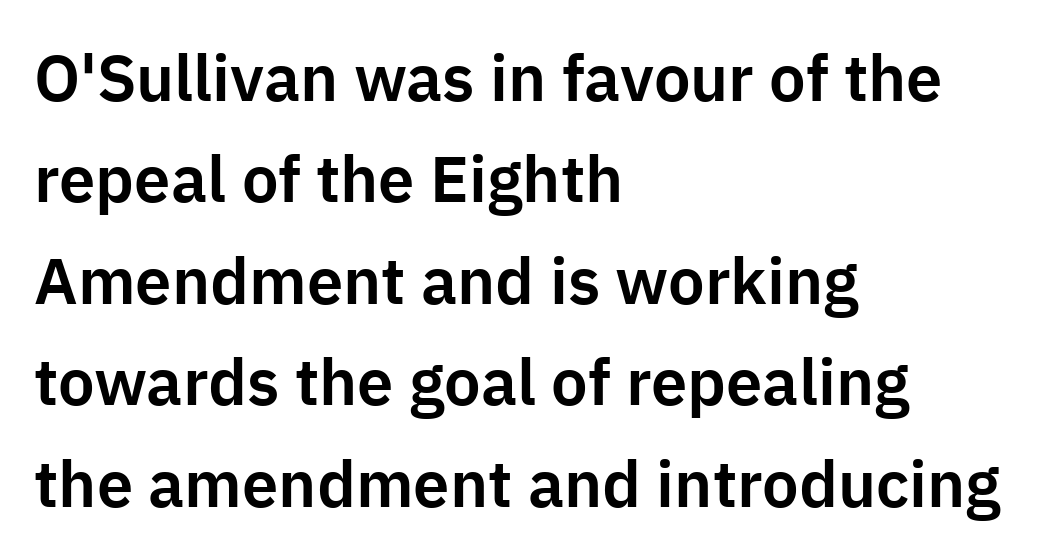
Upright lettering throughout. Quick note: interline space is typical. This rendering leaves character spacing at its baseline value. The passage shown is typeset with a sans-serif family. Underlining? Definitely not there.
